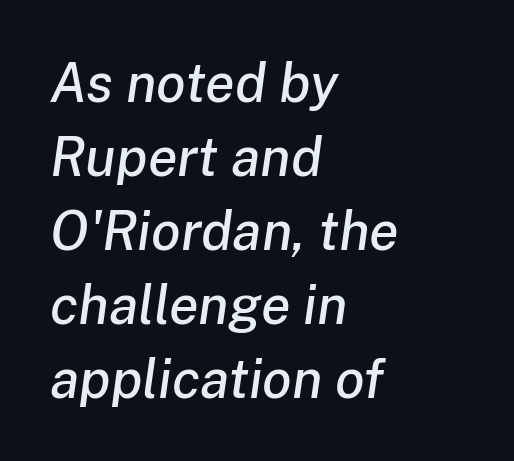
{"italic": "yes", "lean": "right", "slant_degrees": 8, "width": "normal", "stroke_contrast": "low", "x_height": "medium", "monospaced": "no", "underline": "no", "align": "left", "line_spacing": "normal", "line_spacing_ratio": 1.37, "letter_spacing": "normal", "letter_spacing_em": 0.0, "glyph_px": 54}
